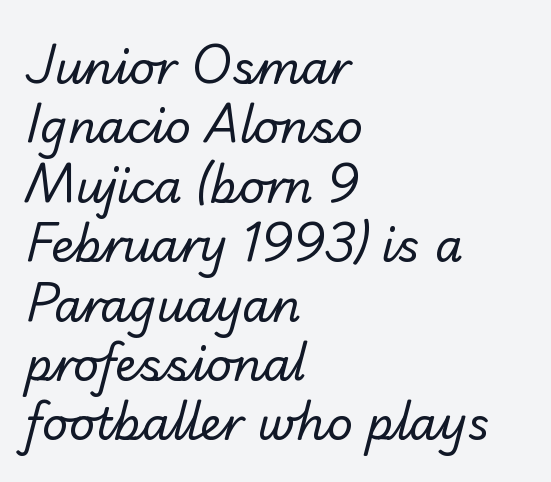
Q: Is the text bold? A: No.
Q: Is the typeface a serif or a sans-serif typeface? A: Sans-serif.
Q: Is the text underlined? A: No.
Q: How is the paragraph aligned? A: Left-aligned.
Q: Is the spacing between letters normal or unusually wide? A: Normal.
Q: Is the spacing between lines tight, normal or loose? A: Normal.
Q: Width (condensed, normal, or wide)? A: Normal.
Q: Stroke contrast? A: Low.
Q: x-height? A: Small.
Q: Monospaced? A: No.
